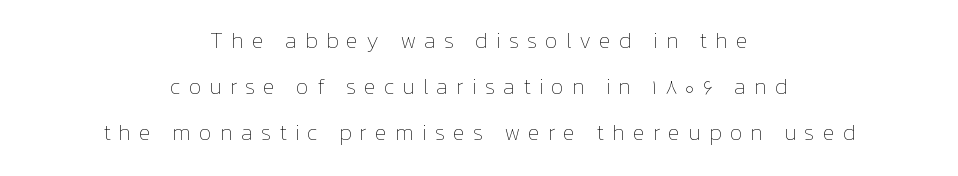
Q: Is the text bold? A: No.
Q: Is the text italic (slanted)? A: No, it is upright.
Q: Is the text underlined? A: No.
Q: How is the paragraph aligned? A: Centered.
Q: Is the spacing between letters normal or unusually wide? A: Unusually wide.
Q: Is the spacing between lines tight, normal or loose? A: Loose.
